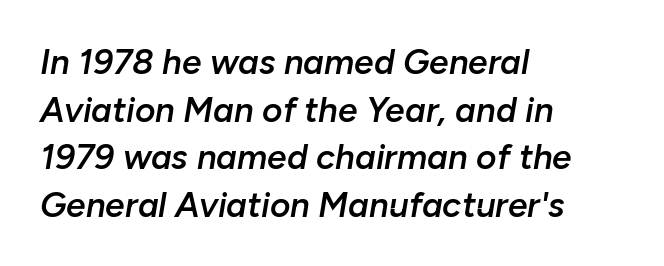
Underline: absent. This is moderately heavy type, rendered in semibold. Caption: standard tracking, unaltered. This sample has the flowing, uneven cadence of proportional lettering. These lines are set flush left with a ragged right edge.
